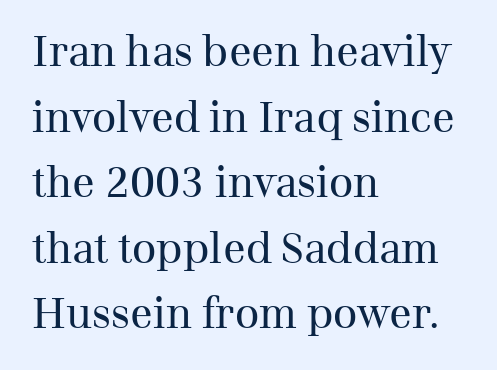
The image shows 42 px regular-weight serif type, upright; set left-aligned, normal line spacing (1.56x), normal letter spacing, not underlined; medium stroke contrast and a medium x-height.
